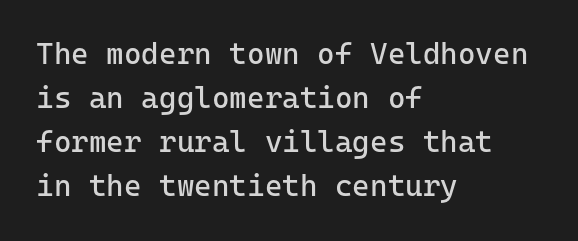
{"serif": "no", "italic": "no", "bold": "no", "weight": "regular", "width": "normal", "stroke_contrast": "low", "x_height": "medium", "underline": "no", "align": "left", "line_spacing": "normal", "line_spacing_ratio": 1.47, "letter_spacing": "normal", "letter_spacing_em": 0.0, "glyph_px": 30}
